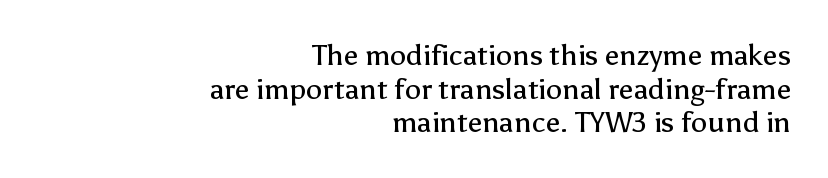
{"serif": "no", "italic": "no", "bold": "no", "weight": "regular", "width": "normal", "stroke_contrast": "low", "x_height": "medium", "monospaced": "no", "underline": "no", "align": "right", "line_spacing_ratio": 1.16, "letter_spacing": "normal", "letter_spacing_em": 0.0, "glyph_px": 29}
